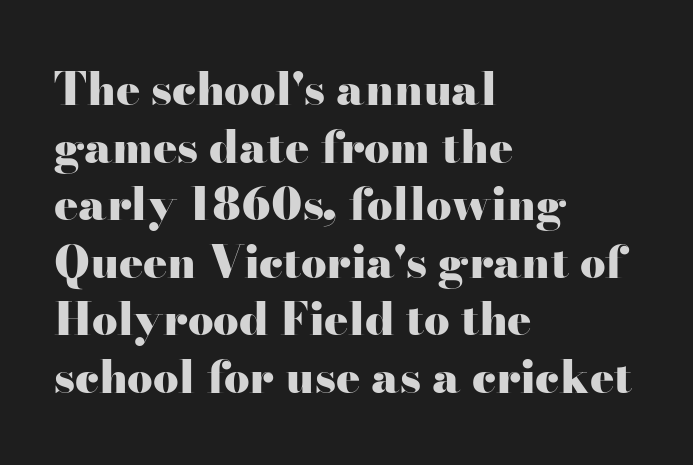
Vertically, the passage feels balanced, rows spaced as you'd expect. Check under the words: just untouched page. Notice how the stems are strictly vertical — no italics here. This rendering uses left alignment, leaving the right contour irregular. Caption: bold face, heavy strokes.
